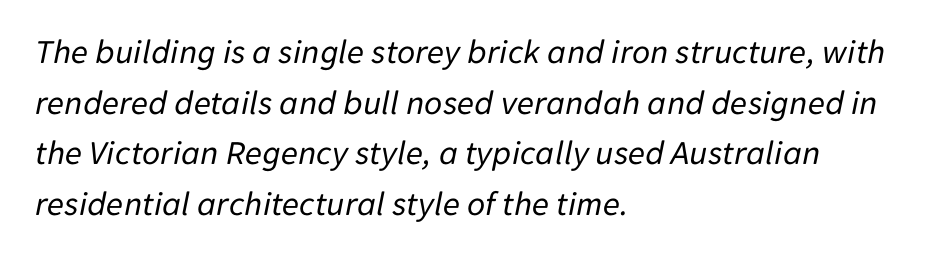
No letter is thick-stroked: the sample isn't bold. Underlining? Definitely not there. Horizontal bands of white between lines are of average thickness. In terms of letterspacing, this is plain default setting. When letters slant like this, we call the style italic. Reading down the block, your eye returns to a fixed left position each line.
